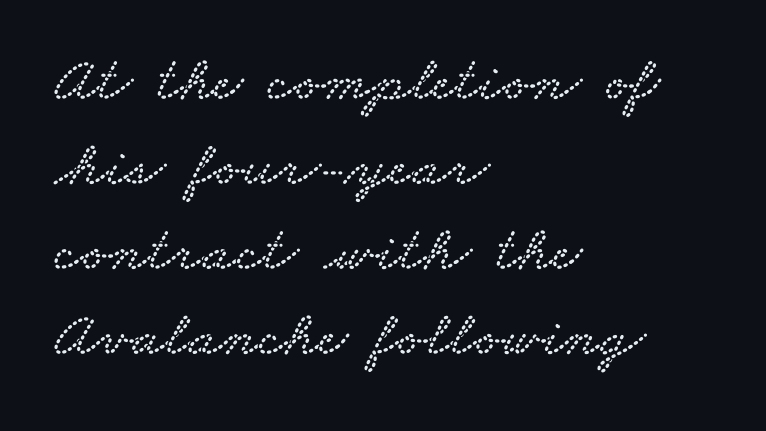
{"serif": "yes", "width": "wide", "stroke_contrast": "low", "x_height": "small", "monospaced": "no", "underline": "no", "align": "left", "line_spacing": "normal", "line_spacing_ratio": 1.33, "letter_spacing": "normal", "letter_spacing_em": 0.0, "glyph_px": 64}
